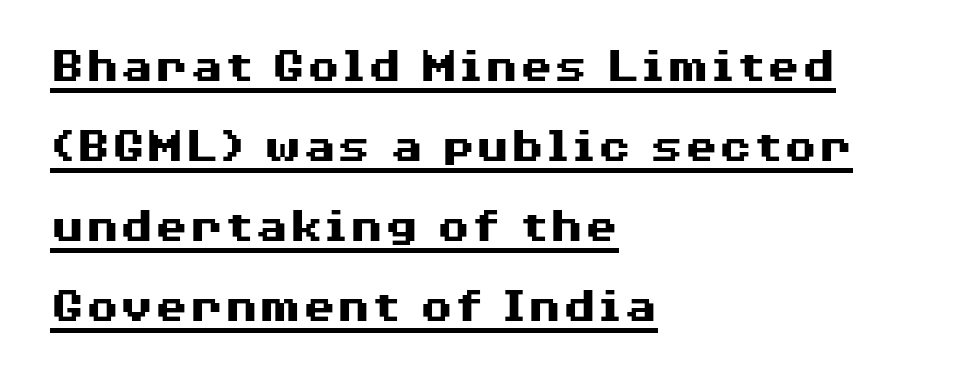
Q: Is the text bold? A: Yes.
Q: Is the text italic (slanted)? A: No, it is upright.
Q: Is the typeface a serif or a sans-serif typeface? A: Sans-serif.
Q: Is the text underlined? A: Yes.
Q: How is the paragraph aligned? A: Left-aligned.
Q: Is the spacing between letters normal or unusually wide? A: Normal.
Q: Is the spacing between lines tight, normal or loose? A: Normal.
Q: Width (condensed, normal, or wide)? A: Wide.
Q: Stroke contrast? A: Medium.
Q: x-height? A: Medium.
Q: Monospaced? A: No.
